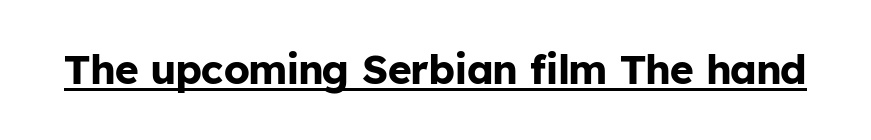
Default kerning and tracking; the words read as compact shapes. Strong, thick strokes mark this as bold type. No italicization has been applied; the sample stays upright. A continuous stroke trails under the words, as in a hyperlink. This rendering employs a face without finishing strokes, i.e., a sans-serif.
